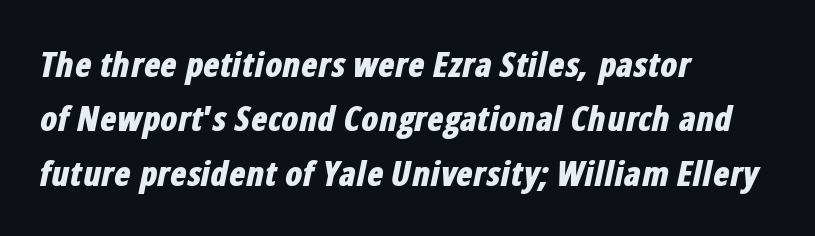
These lines are rendered in a variable-pitch font. Type without underlining. The rows are spaced the way most documents space them. Tracking here is standard; glyphs follow each other at the usual distance. The rag falls on the right side of this text block. The passage shown leans; its letterforms are oblique.
